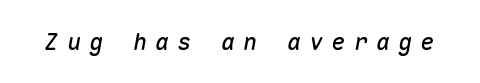
Between one letter and the next there's a generous, obvious gap. The typography opts for an oblique posture over an upright one. A bare baseline throughout the passage.
